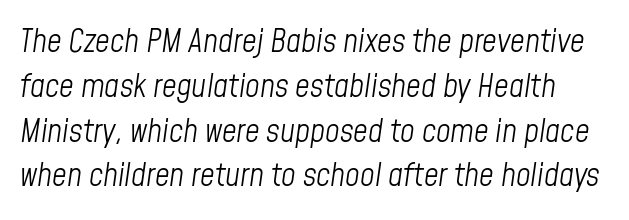
The image shows 32 px light, condensed type, italic (leaning right); set normal line spacing (1.4x), normal letter spacing, not underlined; low stroke contrast and a medium x-height.
